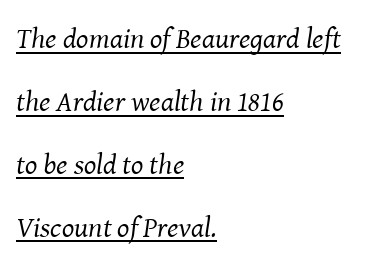
Q: Is the text bold? A: No.
Q: Is the text italic (slanted)? A: Yes, it leans right by about 8 degrees.
Q: Is the typeface a serif or a sans-serif typeface? A: Serif.
Q: Is the text underlined? A: Yes.
Q: How is the paragraph aligned? A: Left-aligned.
Q: Is the spacing between letters normal or unusually wide? A: Normal.
Q: Is the spacing between lines tight, normal or loose? A: Loose.
Q: Width (condensed, normal, or wide)? A: Normal.
Q: Stroke contrast? A: Medium.
Q: x-height? A: Medium.
Q: Monospaced? A: No.
